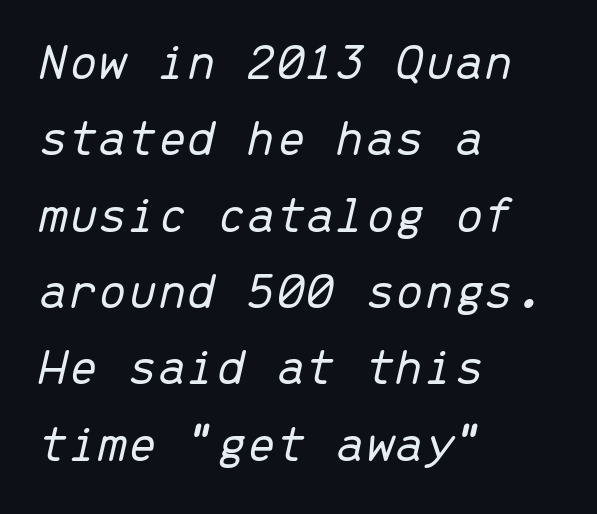
Honestly, the letter spacing is just normal — you wouldn't notice it. Any mark beneath the type? The region is blank. The letters are slanted; this is an italic face. Horizontal alignment here is leftward, the default for most running prose.
